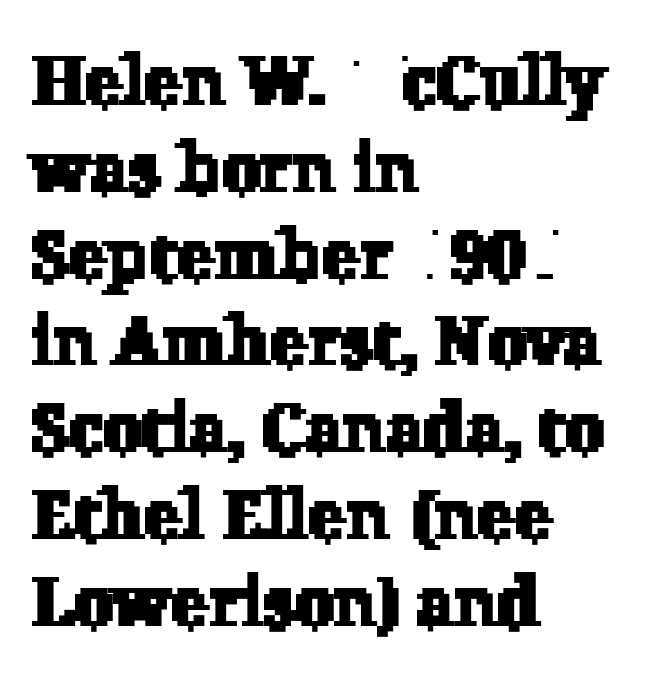
Q: Is the typeface a serif or a sans-serif typeface? A: Serif.
Q: Is the text underlined? A: No.
Q: How is the paragraph aligned? A: Left-aligned.
Q: Is the spacing between letters normal or unusually wide? A: Normal.
Q: Width (condensed, normal, or wide)? A: Normal.
Q: Stroke contrast? A: Low.
Q: x-height? A: Medium.
Q: Monospaced? A: No.
